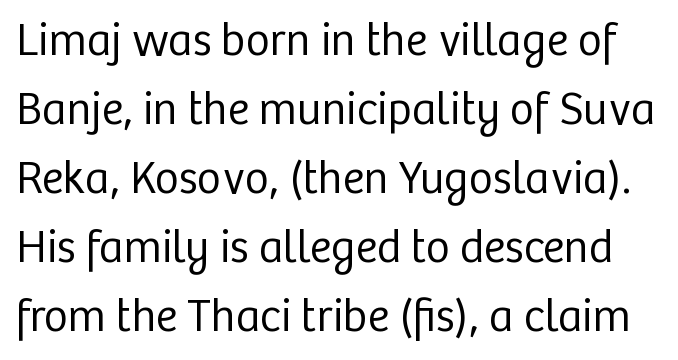
{"serif": "no", "italic": "no", "bold": "no", "weight": "regular", "width": "normal", "stroke_contrast": "low", "x_height": "medium", "monospaced": "no", "underline": "no", "line_spacing": "normal", "line_spacing_ratio": 1.5, "letter_spacing": "normal", "letter_spacing_em": 0.0, "glyph_px": 46}
